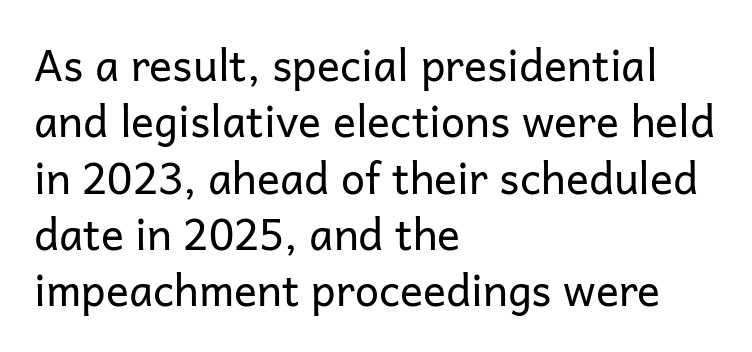
Q: Is the text bold? A: No.
Q: Is the text italic (slanted)? A: No, it is upright.
Q: Is the typeface a serif or a sans-serif typeface? A: Sans-serif.
Q: Is the text underlined? A: No.
Q: How is the paragraph aligned? A: Left-aligned.
Q: Is the spacing between letters normal or unusually wide? A: Normal.
Q: Is the spacing between lines tight, normal or loose? A: Normal.
Q: Width (condensed, normal, or wide)? A: Normal.
Q: Stroke contrast? A: Low.
Q: x-height? A: Medium.
Q: Monospaced? A: No.
